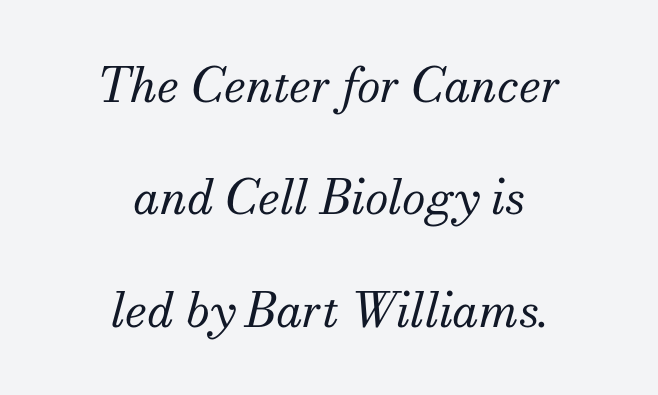
{"serif": "yes", "italic": "yes", "lean": "right", "slant_degrees": 13, "bold": "no", "weight": "regular", "width": "normal", "stroke_contrast": "medium", "x_height": "small", "monospaced": "no", "underline": "no", "align": "center", "line_spacing": "loose", "line_spacing_ratio": 2.34, "letter_spacing": "normal", "letter_spacing_em": 0.0, "glyph_px": 48}
